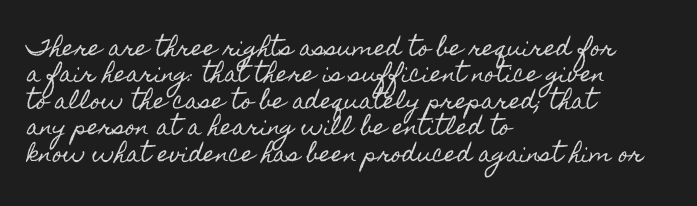
Q: Is the text italic (slanted)? A: Yes.
Q: Is the text underlined? A: No.
Q: How is the paragraph aligned? A: Left-aligned.
Q: Is the spacing between letters normal or unusually wide? A: Normal.
Q: Is the spacing between lines tight, normal or loose? A: Normal.
